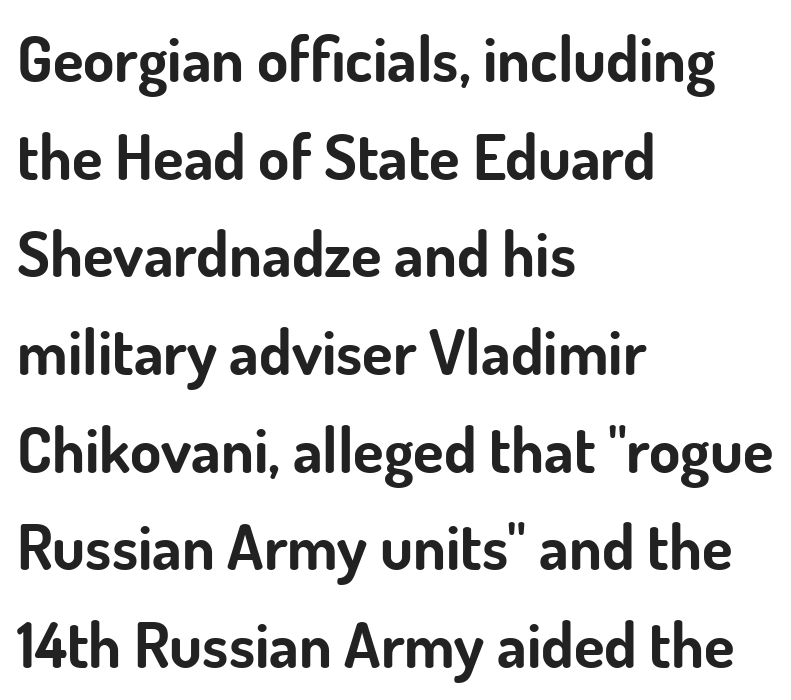
Q: Is the text bold? A: Yes.
Q: Is the text italic (slanted)? A: No, it is upright.
Q: Is the typeface a serif or a sans-serif typeface? A: Sans-serif.
Q: Is the text underlined? A: No.
Q: How is the paragraph aligned? A: Left-aligned.
Q: Is the spacing between letters normal or unusually wide? A: Normal.
Q: Is the spacing between lines tight, normal or loose? A: Normal.
Q: Width (condensed, normal, or wide)? A: Normal.
Q: Stroke contrast? A: Low.
Q: x-height? A: Small.
Q: Monospaced? A: No.
